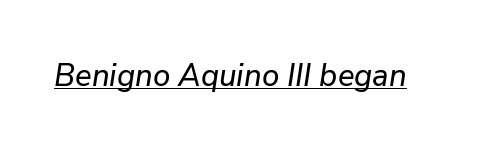
Characters are canted at an angle relative to the baseline's perpendicular. Think of a printed novel: that variable character pitch is what you see here. A baseline rule has been typeset under these characters. The tracking reads as untouched default to a designer's eye.
